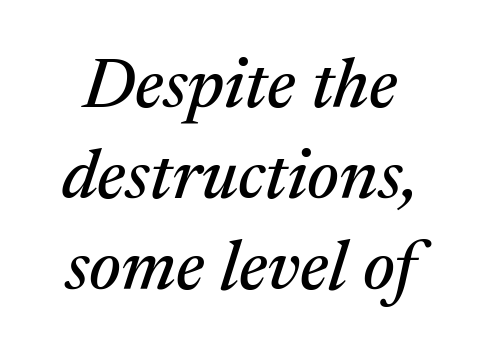
Students, observe: this is what conventionally led text looks like. To sum up the face: it has serifs. Descenders are the only things crossing below the line. Looking at the ascenders, they clearly lean.
